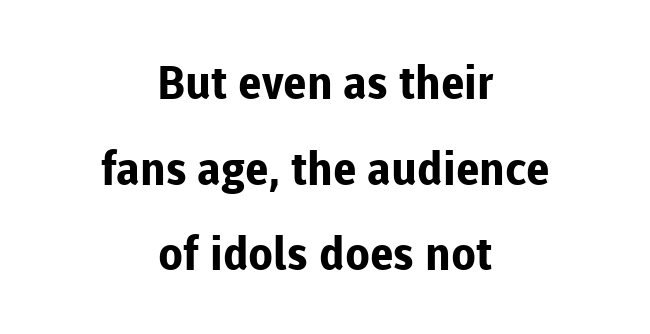
You could not count columns in this text — the font is proportionally spaced. On the weight axis this lands at bold, roughly 700. Nothing sits at the stroke ends, so this counts as sans-serif. Short and long lines alike share a common midpoint. How are the letters spaced? Ordinarily, with no added tracking. Any mark beneath the type? The region is blank.
